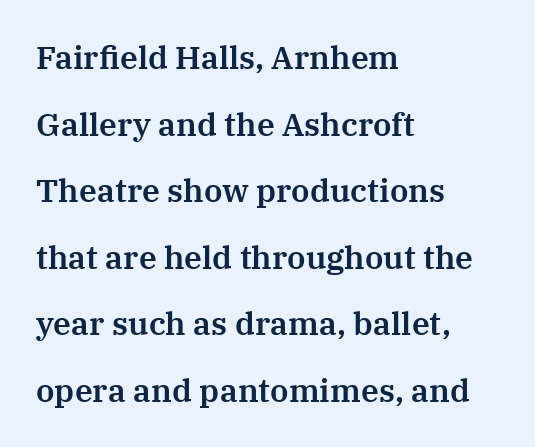
The image shows 32 px serif type, upright; set left-aligned, loose line spacing (2.08x), normal letter spacing, not underlined; medium stroke contrast and a medium x-height.
